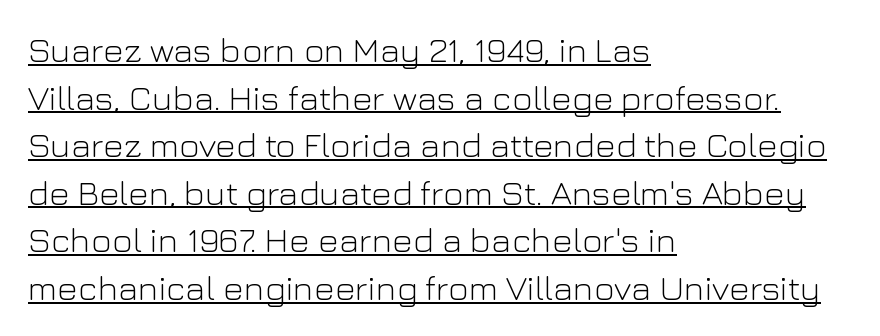
Regular leading. Short and long lines alike share a common starting point at left. Is this a fixed-width face? No — the glyphs have proportional, varying widths. You could call the tracking neutral — neither tight nor loose. Somebody hit Ctrl+U on this one — the words are underlined.
